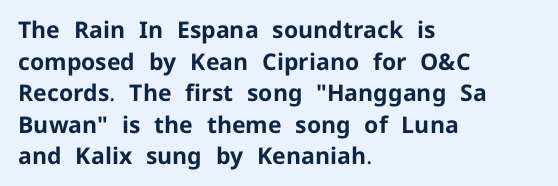
One glance says typical: line gaps are just what's usual. The letters stand upright; this is a roman face. These lines stack with their left ends in a neat column. Bold? Absolutely — the strokes are thick and heavy.
